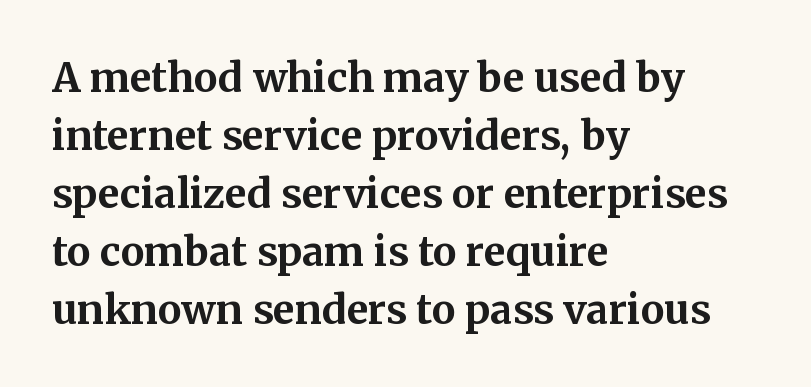
Q: Is the text bold? A: Yes.
Q: Is the text italic (slanted)? A: No, it is upright.
Q: Is the typeface a serif or a sans-serif typeface? A: Serif.
Q: Is the text underlined? A: No.
Q: How is the paragraph aligned? A: Left-aligned.
Q: Is the spacing between letters normal or unusually wide? A: Normal.
Q: Is the spacing between lines tight, normal or loose? A: Normal.
Q: Width (condensed, normal, or wide)? A: Normal.
Q: Stroke contrast? A: Medium.
Q: x-height? A: Medium.
Q: Monospaced? A: No.
